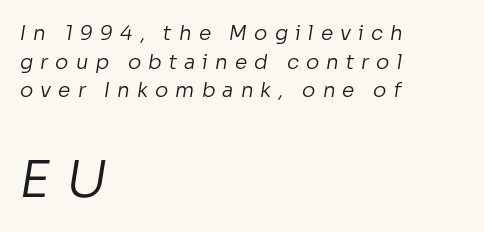
The gaps between neighbouring characters are conspicuously large. Left-aligned paragraph, ragged on the right. Honestly, the row spacing looks completely unremarkable. The letters advance in unequal steps, a hallmark of proportional type. These lines are composed in type without serifs. Caption: face not bold, strokes unweighted.
